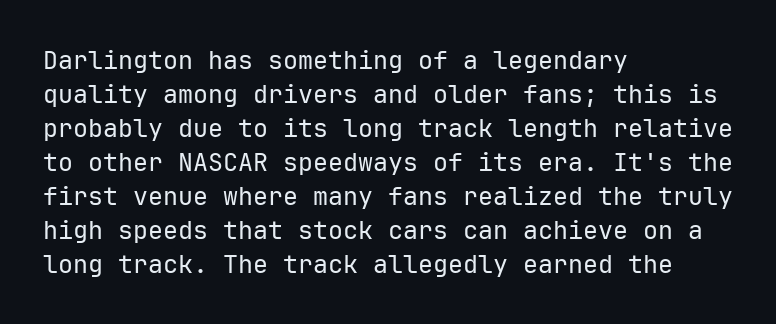
{"italic": "no", "bold": "no", "underline": "no", "align": "left", "line_spacing": "normal", "line_spacing_ratio": 1.36, "letter_spacing": "normal", "letter_spacing_em": 0.0, "glyph_px": 25}
